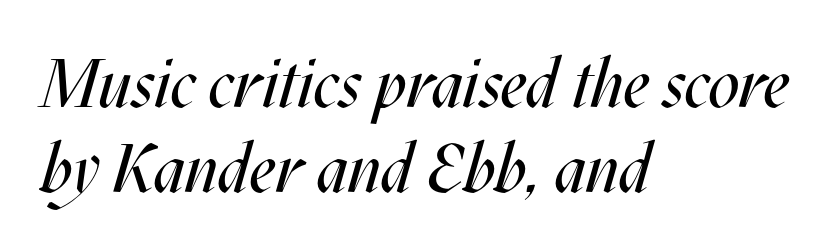
The image shows 68 px regular-weight, condensed type, italic (leaning right); set left-aligned, normal line spacing (1.25x), normal letter spacing, not underlined; medium stroke contrast and a large x-height.
